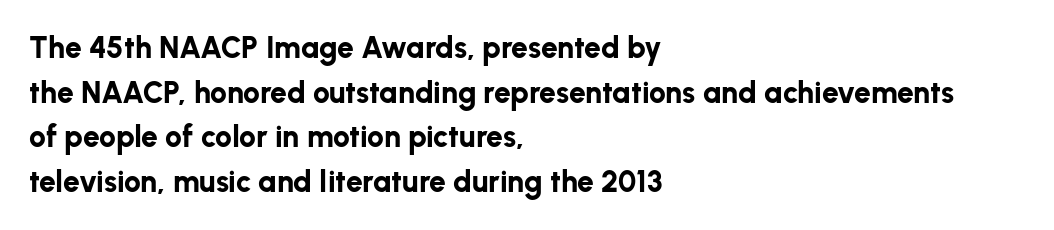
Q: Is the text bold? A: Yes.
Q: Is the text italic (slanted)? A: No, it is upright.
Q: Is the typeface a serif or a sans-serif typeface? A: Sans-serif.
Q: Is the text underlined? A: No.
Q: How is the paragraph aligned? A: Left-aligned.
Q: Is the spacing between letters normal or unusually wide? A: Normal.
Q: Is the spacing between lines tight, normal or loose? A: Normal.
Q: Width (condensed, normal, or wide)? A: Normal.
Q: Stroke contrast? A: Low.
Q: x-height? A: Medium.
Q: Monospaced? A: No.
